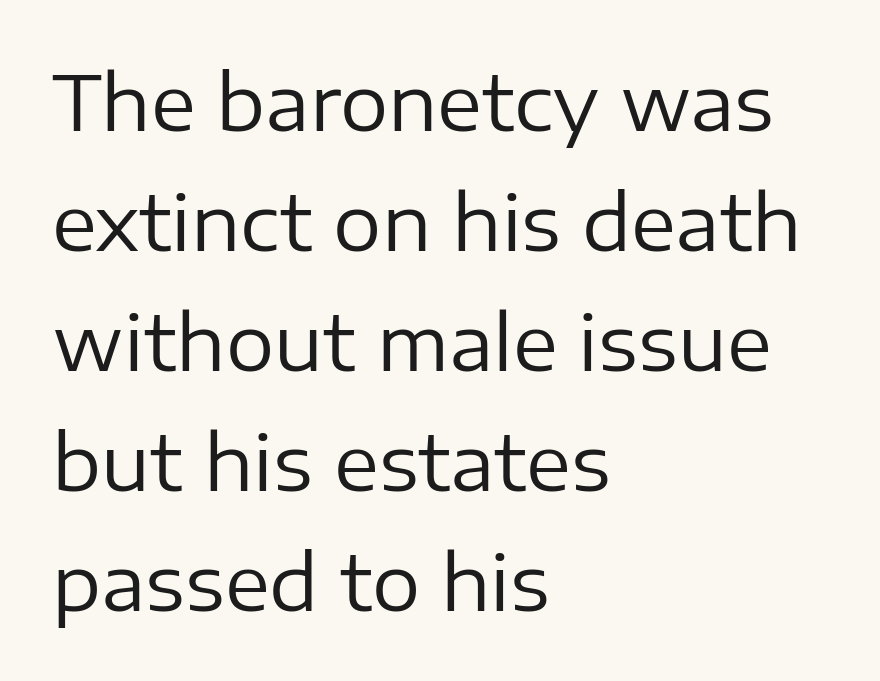
Q: Is the text bold? A: No.
Q: Is the text italic (slanted)? A: No, it is upright.
Q: Is the typeface a serif or a sans-serif typeface? A: Sans-serif.
Q: Is the text underlined? A: No.
Q: How is the paragraph aligned? A: Left-aligned.
Q: Is the spacing between letters normal or unusually wide? A: Normal.
Q: Is the spacing between lines tight, normal or loose? A: Normal.
Q: Width (condensed, normal, or wide)? A: Normal.
Q: Stroke contrast? A: Low.
Q: x-height? A: Medium.
Q: Monospaced? A: No.
